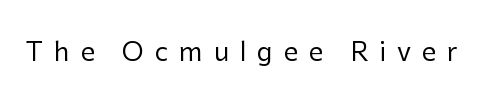
Q: Is the text bold? A: No.
Q: Is the text italic (slanted)? A: No, it is upright.
Q: Is the text underlined? A: No.
Q: Is the spacing between letters normal or unusually wide? A: Unusually wide.
